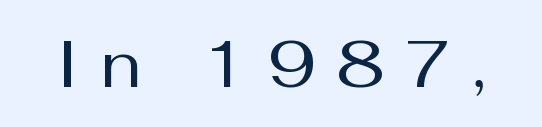
The image shows 66 px regular-weight sans-serif type, upright; set unusually wide letter spacing (+0.33 em), not underlined; medium stroke contrast and a medium x-height.
